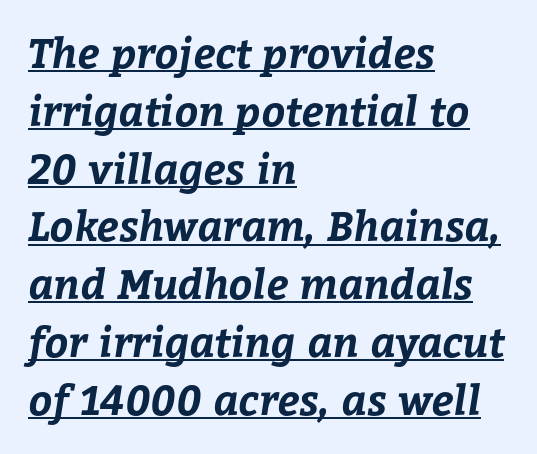
The image shows 41 px bold type; set left-aligned, normal line spacing (1.41x), normal letter spacing, underlined; low stroke contrast and a medium x-height.
